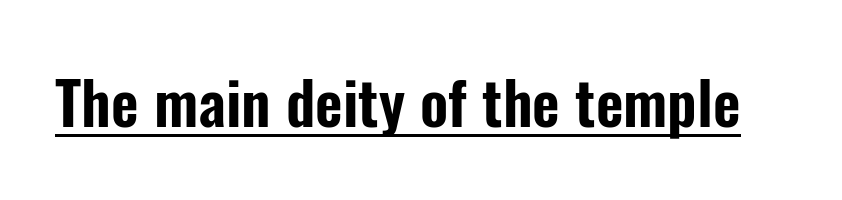
{"serif": "no", "italic": "no", "width": "condensed", "stroke_contrast": "low", "x_height": "medium", "monospaced": "no", "underline": "yes", "letter_spacing": "normal", "letter_spacing_em": 0.0, "glyph_px": 60}
